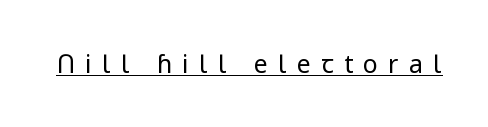
The image shows 25 px text type, upright; set unusually wide letter spacing (+0.41 em), underlined.
